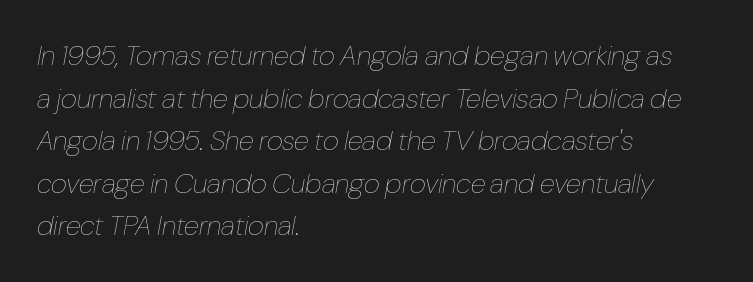
The rendering applies a slant to the glyphs. If you drew a ruler down the left edge, every line would touch it. The leading is moderate, giving the passage an even texture. Tracking here is standard; glyphs follow each other at the usual distance.
